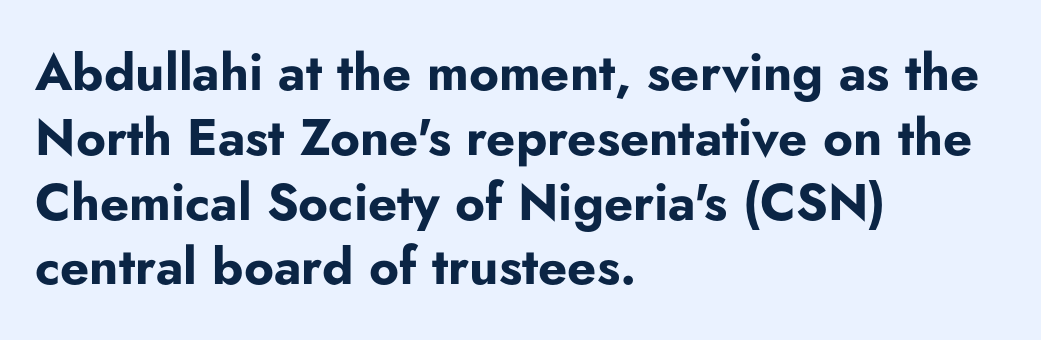
Q: Is the text bold? A: Yes.
Q: Is the text italic (slanted)? A: No, it is upright.
Q: Is the typeface a serif or a sans-serif typeface? A: Sans-serif.
Q: Is the text underlined? A: No.
Q: How is the paragraph aligned? A: Left-aligned.
Q: Is the spacing between letters normal or unusually wide? A: Normal.
Q: Is the spacing between lines tight, normal or loose? A: Normal.
Q: Width (condensed, normal, or wide)? A: Normal.
Q: Stroke contrast? A: Low.
Q: x-height? A: Small.
Q: Monospaced? A: No.
